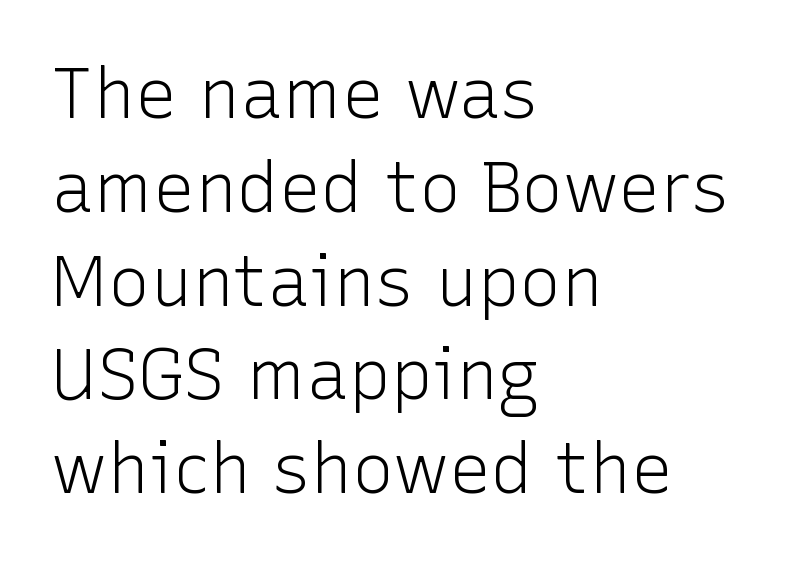
This is not heavy type; no bold has been used. Does the type have serifs? No, each stem ends abruptly. Type without underlining. A typesetter would mark this as roman, not italic. Left-aligned paragraph, ragged on the right. Summary of vertical rhythm: regular, with standard interline spacing.
